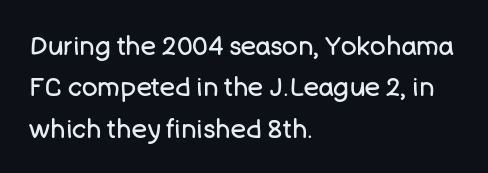
Q: Is the text bold? A: No.
Q: Is the text italic (slanted)? A: No, it is upright.
Q: Is the text underlined? A: No.
Q: How is the paragraph aligned? A: Left-aligned.
Q: Is the spacing between letters normal or unusually wide? A: Normal.
Q: Is the spacing between lines tight, normal or loose? A: Normal.
